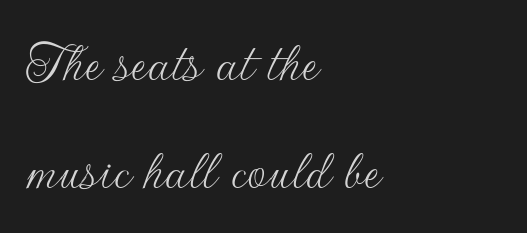
{"serif": "no", "bold": "no", "weight": "thin", "width": "normal", "stroke_contrast": "low", "x_height": "small", "monospaced": "no", "underline": "no", "align": "left", "line_spacing_ratio": 1.8, "letter_spacing": "normal", "letter_spacing_em": 0.0, "glyph_px": 60}
